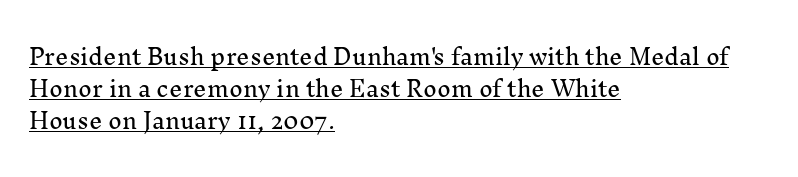
Normally led — the rows are evenly, conventionally spaced. Left-aligned paragraph, ragged on the right. This sample carries an underscore along the baseline area. Quick note: not italic, upright.
